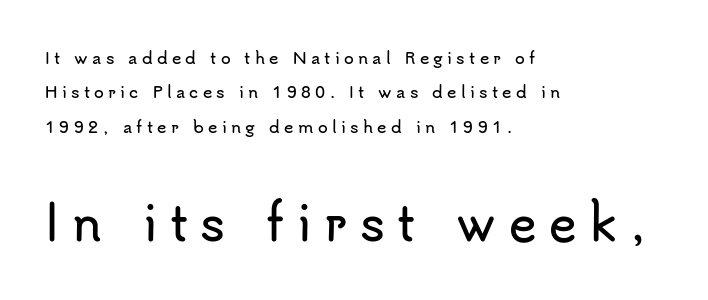
Descender tails drop into unmarked territory. Posture: upright roman. Is the lower block the larger one? Yes — the lower block carries the bigger type. The passage shown has open, widely tracked lettering throughout. Students, observe: this is what heavily led, spacious text looks like.
